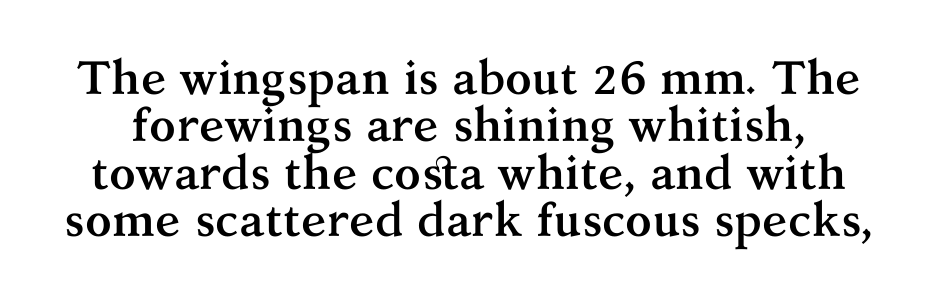
The area under the type is left untouched. Horizontal bands of white between lines are thin slivers. The passage shown is typed in a proportional face where columns would drift. Spacing between characters is what you'd get straight out of the box. Italic: no, the glyphs are upright roman. Note: serifs present on the glyphs.
